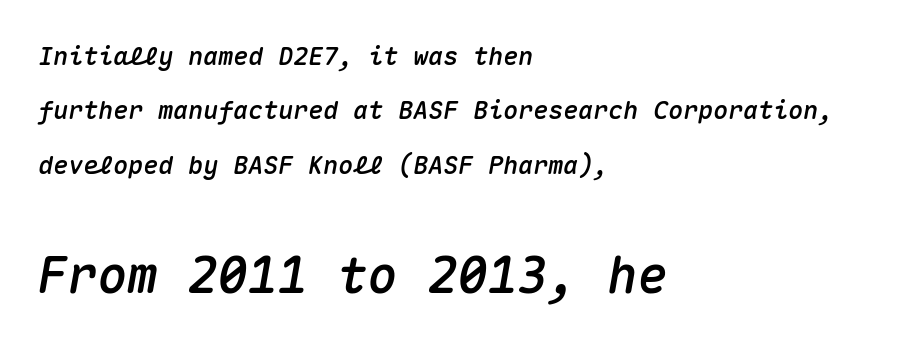
Standard letterfit; no display-style spreading of the glyphs. A typesetter would call this monospace, since all characters share one set width. The later block is typeset at a bigger size than the earlier block. Line starts are locked; line ends wander. No word sits above an underline.
